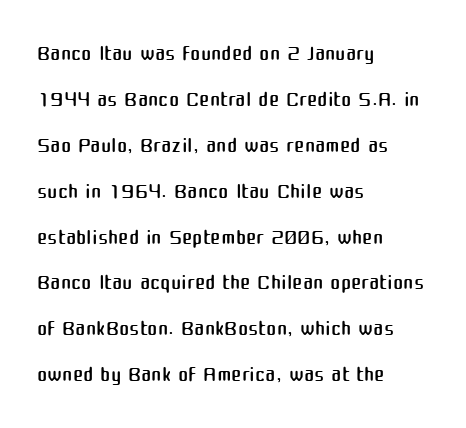
{"serif": "no", "italic": "no", "bold": "no", "weight": "regular", "width": "normal", "stroke_contrast": "medium", "x_height": "medium", "monospaced": "no", "underline": "no", "align": "left", "line_spacing": "normal", "line_spacing_ratio": 1.48, "letter_spacing": "normal", "letter_spacing_em": 0.0, "glyph_px": 31}
